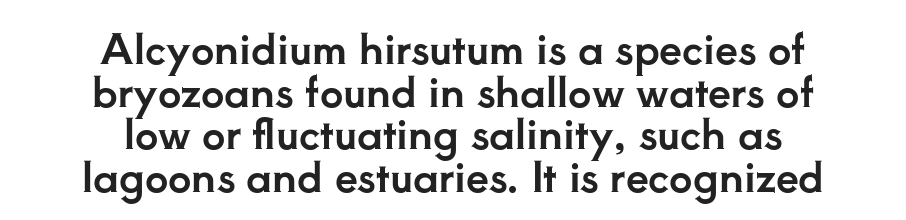
Does the type have serifs? Yes, each stem ends in a small foot. Rendered with straight, roman letterforms. In terms of letterspacing, this is plain default setting. The gap between lines stays unmarked.
